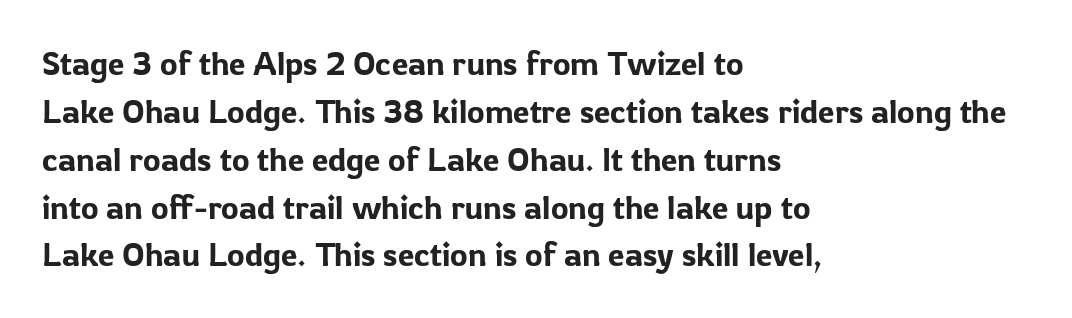
{"serif": "no", "italic": "no", "width": "normal", "stroke_contrast": "low", "x_height": "medium", "monospaced": "no", "underline": "no", "align": "left", "line_spacing": "normal", "line_spacing_ratio": 1.45, "letter_spacing": "normal", "letter_spacing_em": 0.0, "glyph_px": 33}
